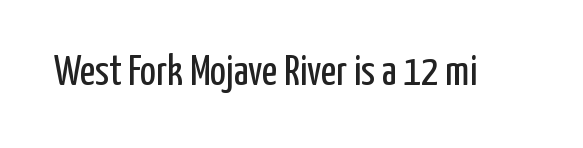
The image shows 42 px regular-weight, condensed sans-serif type, upright; set normal letter spacing, not underlined; low stroke contrast and a medium x-height.
